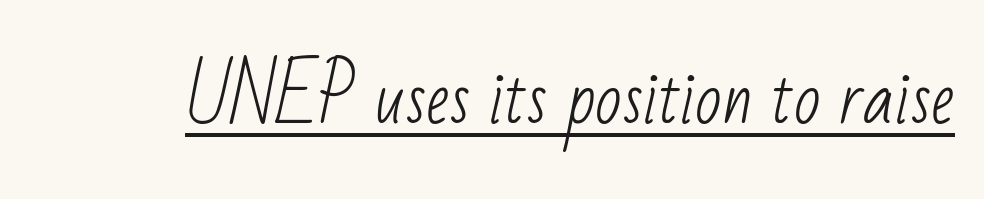
Like a heading marked for emphasis, these lines bear an underscore. The gaps between neighbouring characters are ordinary and unremarkable. Regarding serifs, this sample does without them. Each stroke keeps to a modest, everyday thickness or less.
